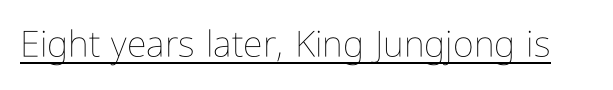
Q: Is the text bold? A: No.
Q: Is the text italic (slanted)? A: No, it is upright.
Q: Is the text underlined? A: Yes.
Q: Is the spacing between letters normal or unusually wide? A: Normal.
Q: Width (condensed, normal, or wide)? A: Condensed.
Q: Stroke contrast? A: Low.
Q: x-height? A: Medium.
Q: Monospaced? A: No.
